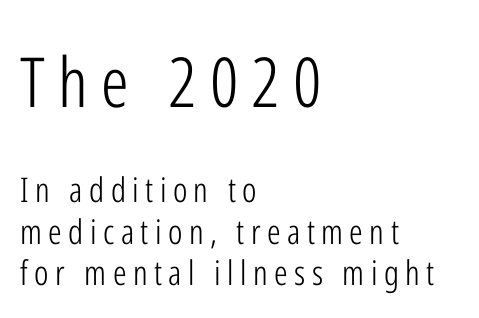
{"serif": "no", "italic": "no", "bold": "no", "weight": "light", "width": "condensed", "stroke_contrast": "low", "x_height": "medium", "monospaced": "no", "underline": "no", "align": "left", "line_spacing_ratio": 1.22, "larger_block": "first", "size_ratio": 2.03, "glyph_px": 69}
